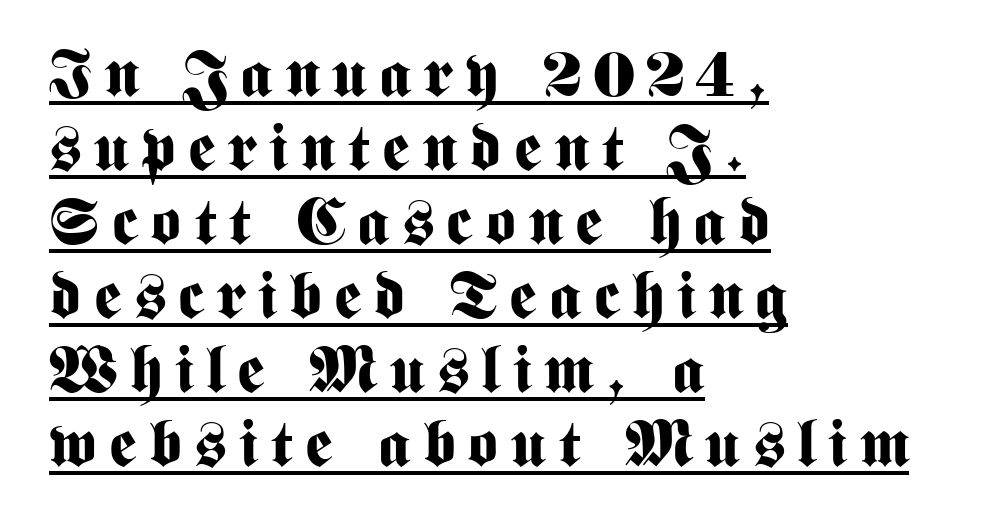
Underlining? Definitely there. On the weight axis this lands at bold, roughly 700. Quick note: interline space is minimal. Posture: upright roman.
